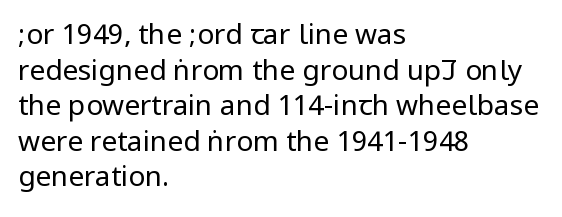
The image shows 28 px regular-weight, condensed sans-serif type, upright; set left-aligned, normal line spacing (1.27x), normal letter spacing, not underlined; low stroke contrast.
